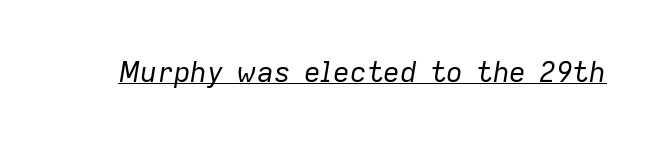
Q: Is the text bold? A: No.
Q: Is the text italic (slanted)? A: Yes, it leans right by about 9 degrees.
Q: Is the text underlined? A: Yes.
Q: Is the spacing between letters normal or unusually wide? A: Normal.
Q: Width (condensed, normal, or wide)? A: Normal.
Q: Stroke contrast? A: Low.
Q: x-height? A: Medium.
Q: Monospaced? A: No.
